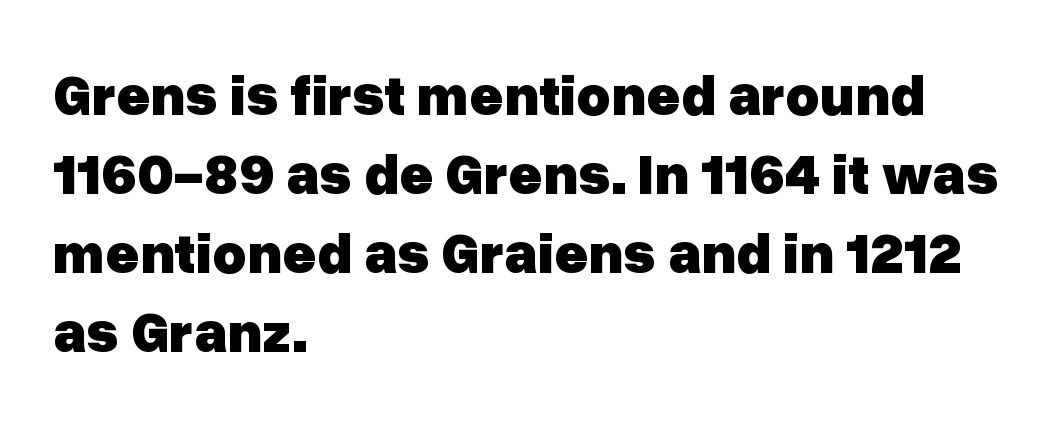
Type style note: lacks serifs. Where is the straight margin? On the left. The strip under each line holds only bare page. The rendering uses natural spacing where letterforms have individual widths. You can tell it's not italic because the verticals are truly vertical.
